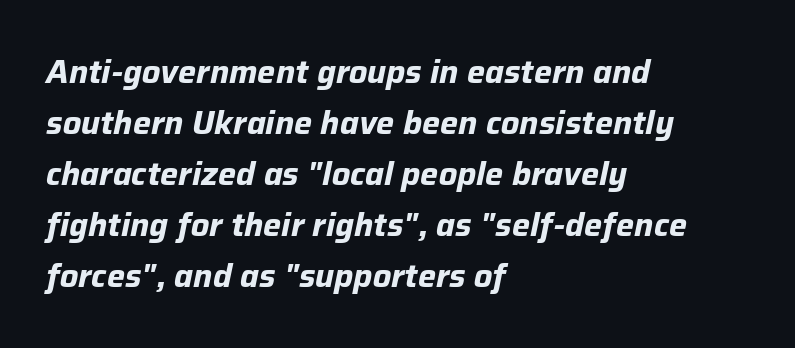
Q: Is the text bold? A: Yes.
Q: Is the text italic (slanted)? A: Yes, it leans right by about 12 degrees.
Q: Is the text underlined? A: No.
Q: How is the paragraph aligned? A: Left-aligned.
Q: Is the spacing between letters normal or unusually wide? A: Normal.
Q: Is the spacing between lines tight, normal or loose? A: Normal.
Q: Width (condensed, normal, or wide)? A: Normal.
Q: Stroke contrast? A: Low.
Q: x-height? A: Medium.
Q: Monospaced? A: No.
